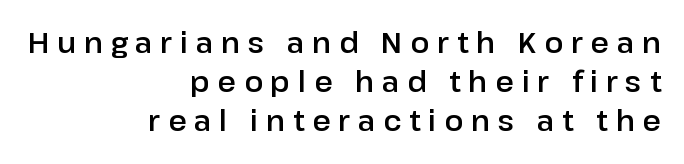
Q: Is the text italic (slanted)? A: No, it is upright.
Q: Is the typeface a serif or a sans-serif typeface? A: Sans-serif.
Q: Is the text underlined? A: No.
Q: How is the paragraph aligned? A: Right-aligned.
Q: Is the spacing between letters normal or unusually wide? A: Unusually wide.
Q: Is the spacing between lines tight, normal or loose? A: Normal.
Q: Width (condensed, normal, or wide)? A: Normal.
Q: Stroke contrast? A: Low.
Q: x-height? A: Medium.
Q: Monospaced? A: No.
